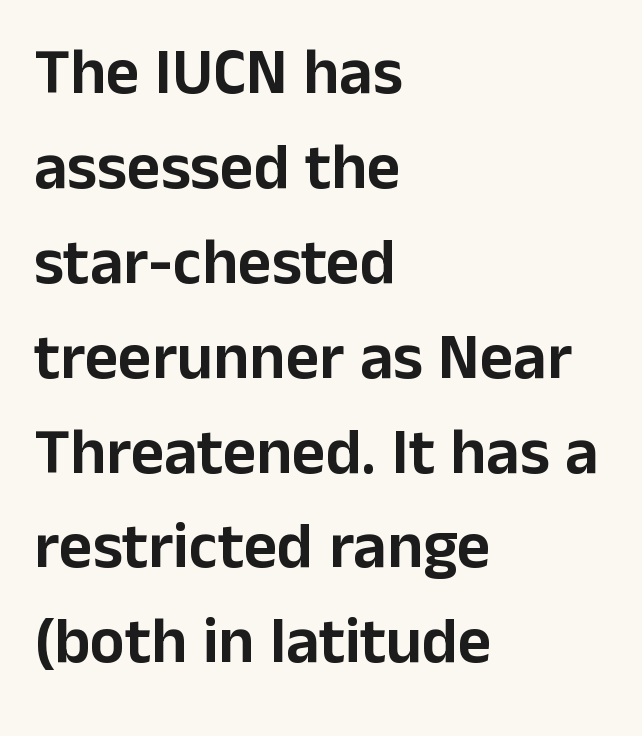
Q: Is the text italic (slanted)? A: No, it is upright.
Q: Is the typeface a serif or a sans-serif typeface? A: Sans-serif.
Q: Is the text underlined? A: No.
Q: How is the paragraph aligned? A: Left-aligned.
Q: Is the spacing between letters normal or unusually wide? A: Normal.
Q: Is the spacing between lines tight, normal or loose? A: Normal.
Q: Width (condensed, normal, or wide)? A: Normal.
Q: Stroke contrast? A: Low.
Q: x-height? A: Medium.
Q: Monospaced? A: No.
